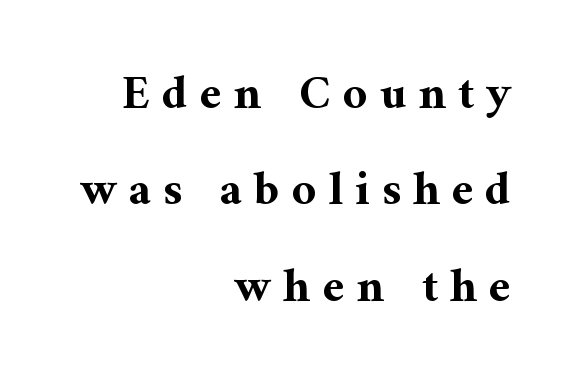
{"serif": "yes", "italic": "no", "bold": "yes", "weight": "bold", "width": "normal", "stroke_contrast": "medium", "x_height": "medium", "monospaced": "no", "underline": "no", "align": "right", "line_spacing": "loose", "line_spacing_ratio": 2.01, "letter_spacing": "wide", "letter_spacing_em": 0.25, "glyph_px": 48}
